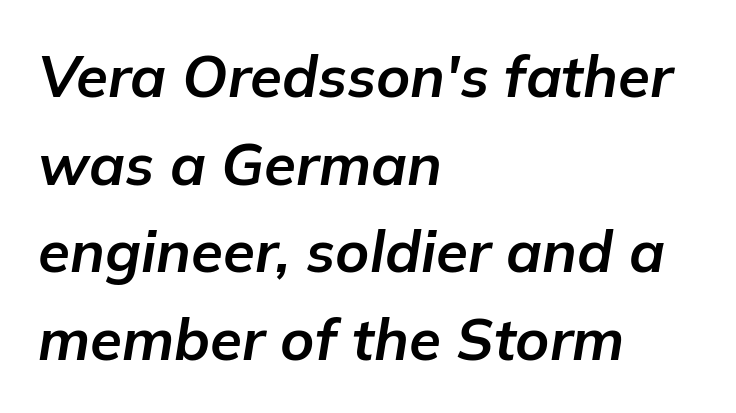
Short and long lines alike share a common starting point at left. Letters rest on an invisible, unmarked baseline. Notice how the stems are inclined rather than vertical — that's the hallmark of italics. Look at the stroke-to-counter ratio: heavy, a bold. Spacing verdict: proportional, widths tailored to each character.
